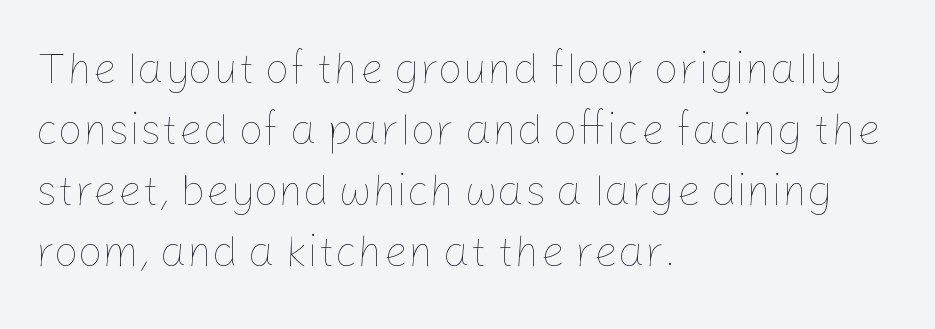
The text block is weighted toward the left margin, trailing off unevenly rightward. One glance says typical: line gaps are just what's usual. The tracking reads as untouched default to a designer's eye. Does the lettering tilt? It doesn't — this is upright. The face used here is proportionally spaced, like ordinary book or web type. Glance below the letters and you will spot only blank space.
